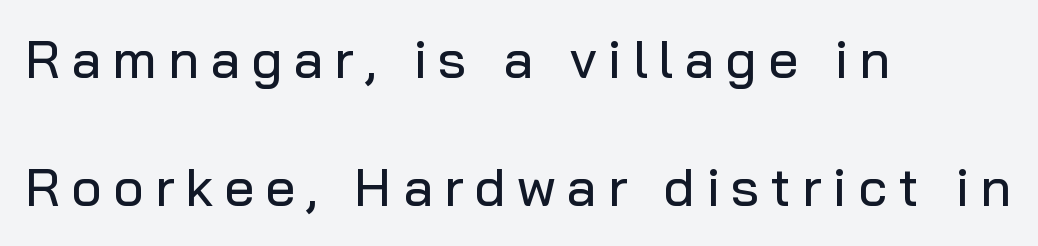
{"serif": "no", "italic": "no", "width": "normal", "stroke_contrast": "low", "x_height": "medium", "monospaced": "no", "underline": "no", "align": "left", "line_spacing": "loose", "line_spacing_ratio": 2.42, "letter_spacing": "wide", "letter_spacing_em": 0.21, "glyph_px": 53}
